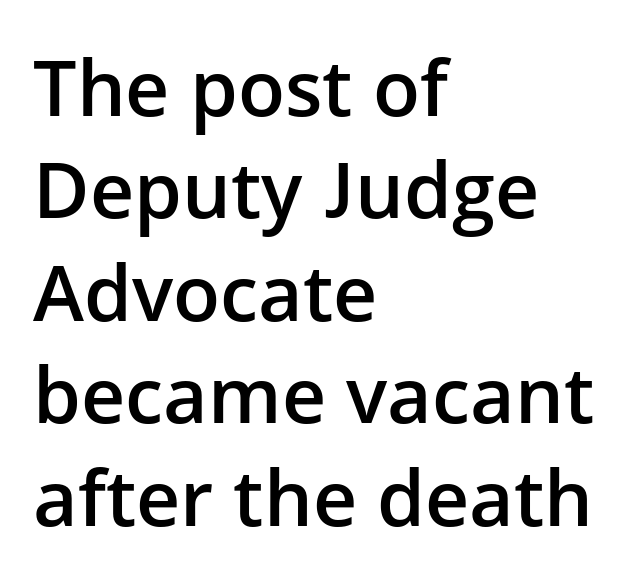
Q: Is the text bold? A: Semi-bold.
Q: Is the text italic (slanted)? A: No, it is upright.
Q: Is the typeface a serif or a sans-serif typeface? A: Sans-serif.
Q: Is the text underlined? A: No.
Q: How is the paragraph aligned? A: Left-aligned.
Q: Is the spacing between letters normal or unusually wide? A: Normal.
Q: Is the spacing between lines tight, normal or loose? A: Normal.
Q: Width (condensed, normal, or wide)? A: Normal.
Q: Stroke contrast? A: Low.
Q: x-height? A: Medium.
Q: Monospaced? A: No.
